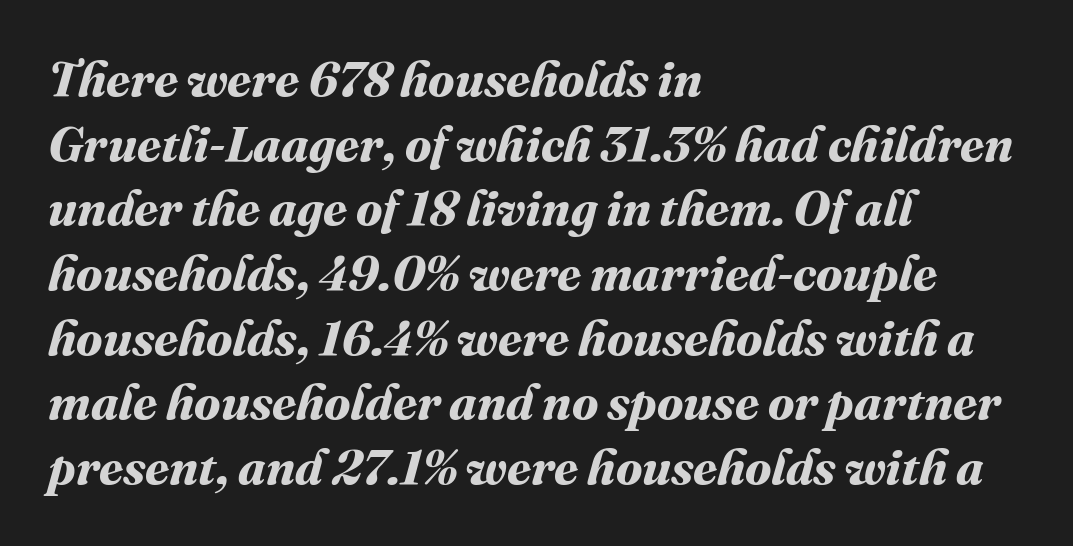
The image shows 49 px bold type; set left-aligned, normal line spacing (1.32x), normal letter spacing, not underlined; medium stroke contrast and a medium x-height.
